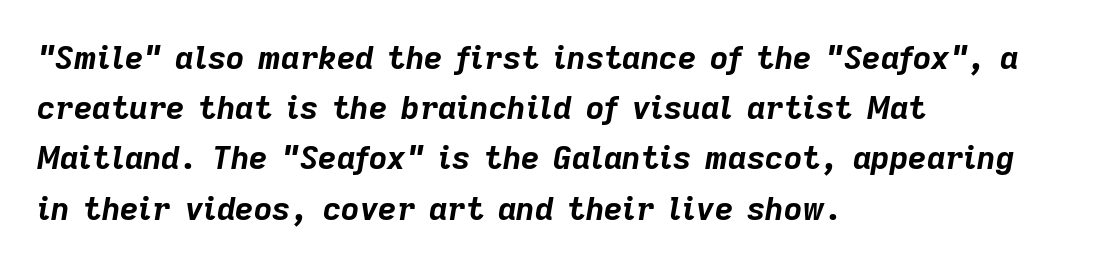
Here the designer chose a conventional face with non-uniform glyph widths. Each word holds together tightly as a unit, with standard inter-letter gaps. The compositor pushed each line to the left boundary. The space beneath each line is pristine and unruled. These lines carry a lot of weight — the face is fully bold.
